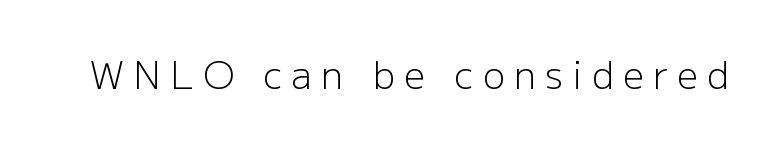
Q: Is the text bold? A: No.
Q: Is the text italic (slanted)? A: No, it is upright.
Q: Is the typeface a serif or a sans-serif typeface? A: Sans-serif.
Q: Is the text underlined? A: No.
Q: Is the spacing between letters normal or unusually wide? A: Unusually wide.
Q: Width (condensed, normal, or wide)? A: Normal.
Q: Stroke contrast? A: Low.
Q: x-height? A: Medium.
Q: Monospaced? A: No.
